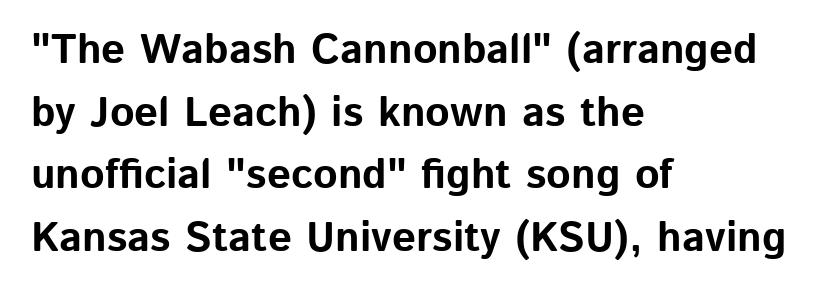
Q: Is the text bold? A: Yes.
Q: Is the text italic (slanted)? A: No, it is upright.
Q: Is the typeface a serif or a sans-serif typeface? A: Sans-serif.
Q: Is the text underlined? A: No.
Q: How is the paragraph aligned? A: Left-aligned.
Q: Is the spacing between letters normal or unusually wide? A: Normal.
Q: Is the spacing between lines tight, normal or loose? A: Normal.
Q: Width (condensed, normal, or wide)? A: Normal.
Q: Stroke contrast? A: Low.
Q: x-height? A: Medium.
Q: Monospaced? A: No.
